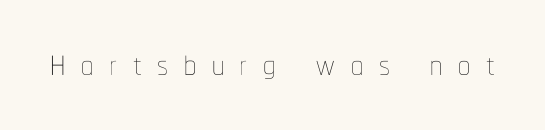
The letters stand upright; this is a roman face. The gaps between neighbouring characters are conspicuously large. Looks like regular typesetting: each glyph gets only the width it needs. Check the space under the baseline: it is left empty. No extra ink here — the face is not bold.
